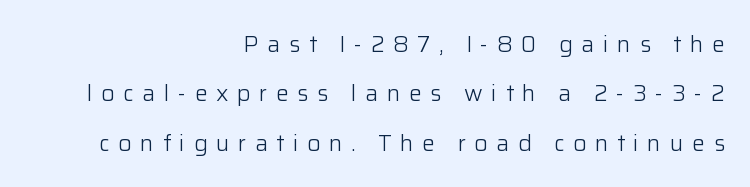
The image shows 23 px text type, upright; set right-aligned, loose line spacing (2.15x), unusually wide letter spacing (+0.37 em), not underlined.
